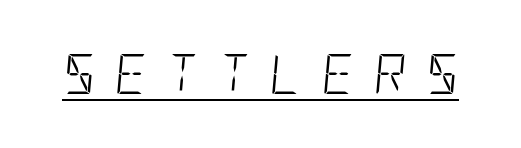
Q: Is the text bold? A: No.
Q: Is the text italic (slanted)? A: Yes, it leans right by about 5 degrees.
Q: Is the text underlined? A: Yes.
Q: Is the spacing between letters normal or unusually wide? A: Unusually wide.
Q: Width (condensed, normal, or wide)? A: Condensed.
Q: Stroke contrast? A: Low.
Q: x-height? A: Large.
